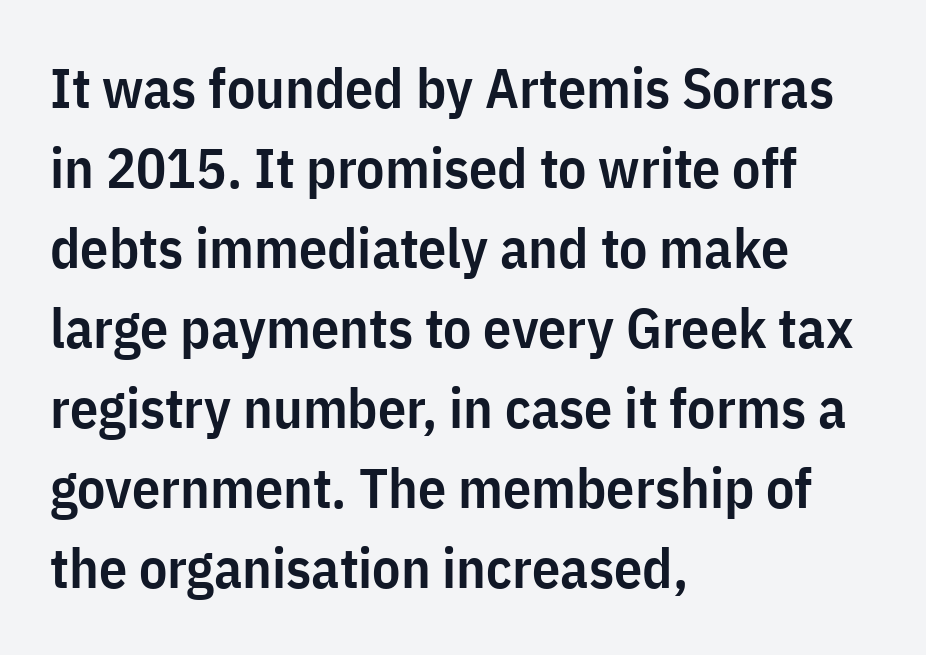
Horizontal alignment here is leftward, the default for most running prose. Letters rest on an invisible, unmarked baseline. These lines are rendered in a variable-pitch font. Letterform terminals end flat and unadorned throughout the passage. Vertical spacing — default.
